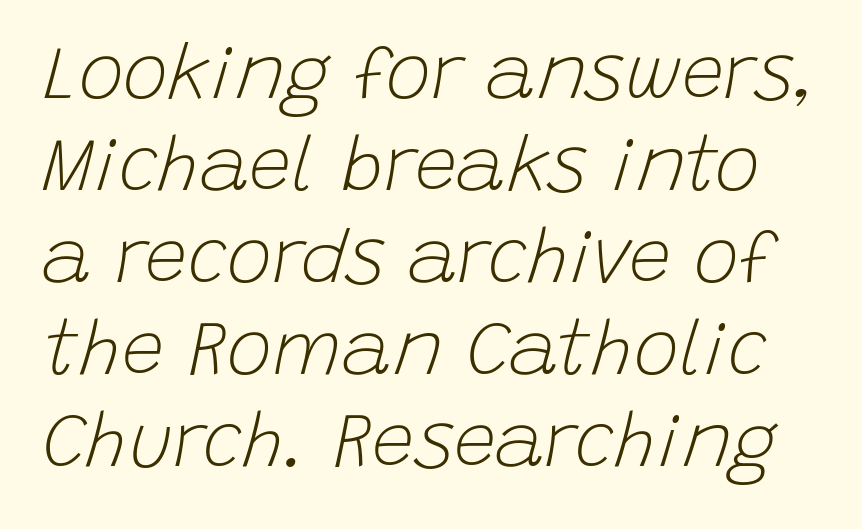
The image shows 76 px light type, italic (leaning right); set line spacing 1.21x, normal letter spacing, not underlined; low stroke contrast and a large x-height.
